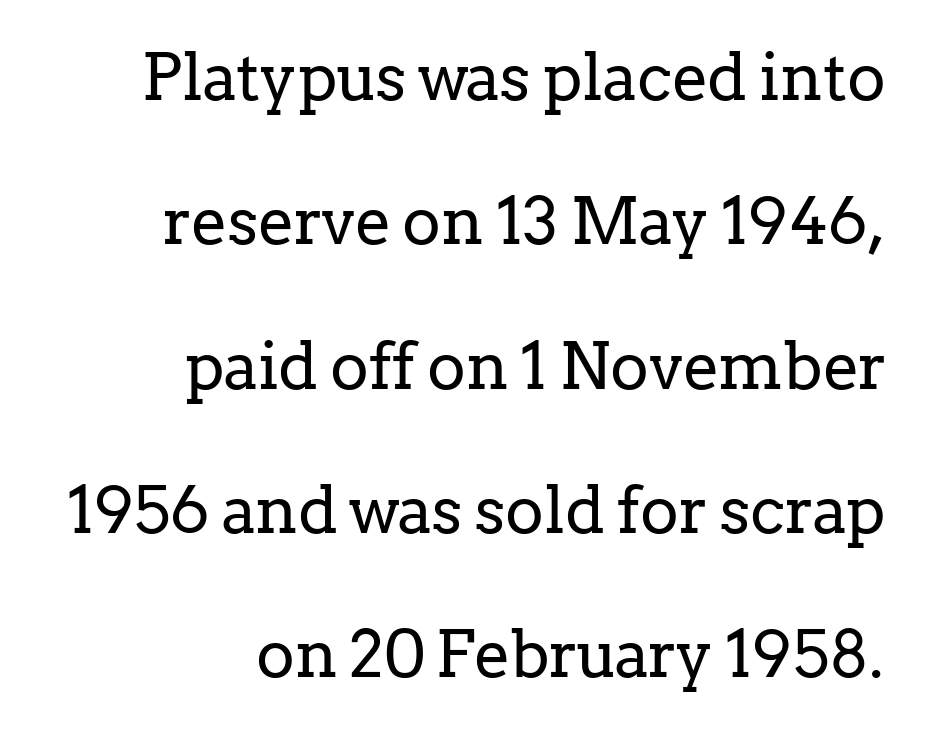
Q: Is the text bold? A: No.
Q: Is the text italic (slanted)? A: No, it is upright.
Q: Is the typeface a serif or a sans-serif typeface? A: Serif.
Q: Is the text underlined? A: No.
Q: How is the paragraph aligned? A: Right-aligned.
Q: Is the spacing between letters normal or unusually wide? A: Normal.
Q: Is the spacing between lines tight, normal or loose? A: Loose.
Q: Width (condensed, normal, or wide)? A: Normal.
Q: Stroke contrast? A: Low.
Q: x-height? A: Medium.
Q: Monospaced? A: No.
